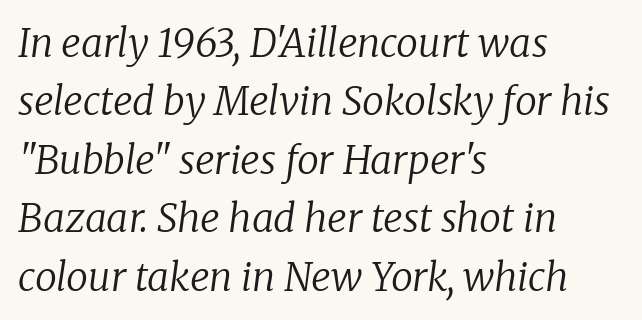
Summary of vertical rhythm: regular, with standard interline spacing. Each stroke keeps to a modest, everyday thickness or less. Clear beneath every line of the passage. Think of a printed novel: that variable character pitch is what you see here.
